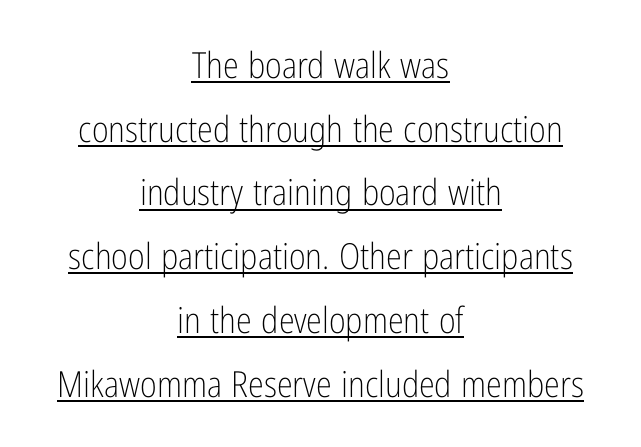
{"serif": "no", "italic": "no", "bold": "no", "weight": "light", "width": "condensed", "stroke_contrast": "low", "x_height": "medium", "monospaced": "no", "underline": "yes", "align": "center", "line_spacing_ratio": 1.77, "letter_spacing": "normal", "letter_spacing_em": 0.0, "glyph_px": 36}
